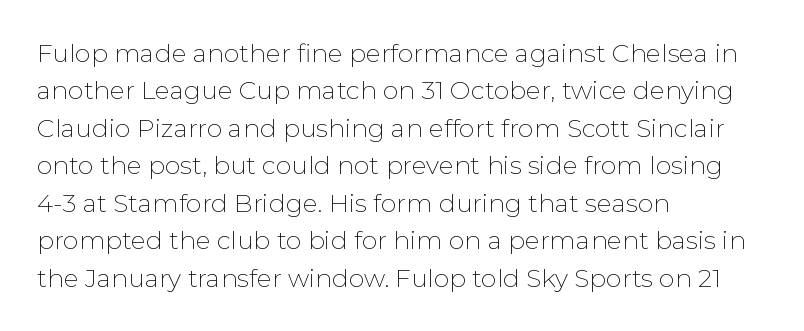
In CSS terms this would be text-align: left. Descenders are the only things crossing below the line. One glance says typical: line gaps are just what's usual. This is the regular roman posture of the typeface.
